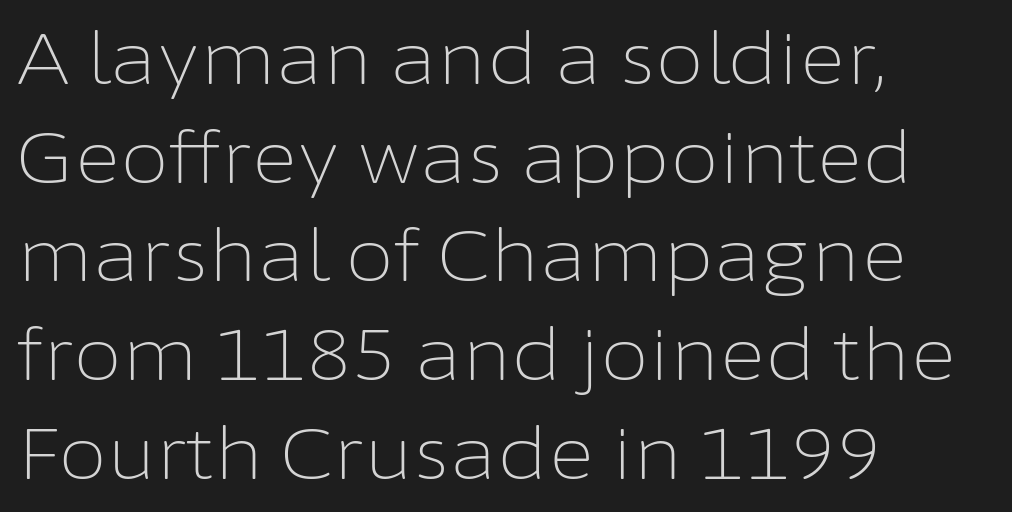
The image shows 71 px light sans-serif type, upright; set left-aligned, normal line spacing (1.39x), normal letter spacing, not underlined; low stroke contrast and a medium x-height.
